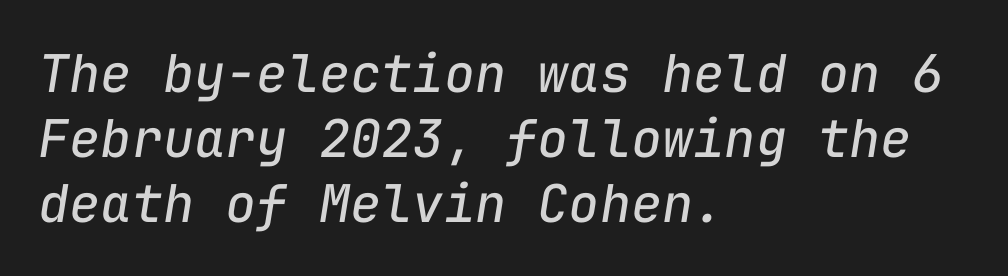
Q: Is the text bold? A: No.
Q: Is the text italic (slanted)? A: Yes, it leans right by about 9 degrees.
Q: Is the text underlined? A: No.
Q: How is the paragraph aligned? A: Left-aligned.
Q: Is the spacing between letters normal or unusually wide? A: Normal.
Q: Is the spacing between lines tight, normal or loose? A: Normal.
Q: Width (condensed, normal, or wide)? A: Normal.
Q: Stroke contrast? A: Low.
Q: x-height? A: Medium.
Q: Monospaced? A: Yes.
